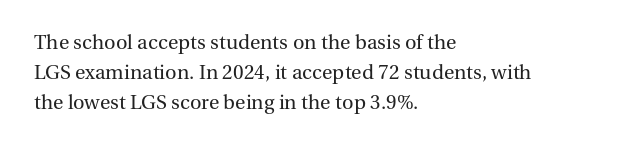
Q: Is the text bold? A: No.
Q: Is the text italic (slanted)? A: No, it is upright.
Q: Is the text underlined? A: No.
Q: How is the paragraph aligned? A: Left-aligned.
Q: Is the spacing between letters normal or unusually wide? A: Normal.
Q: Is the spacing between lines tight, normal or loose? A: Normal.
